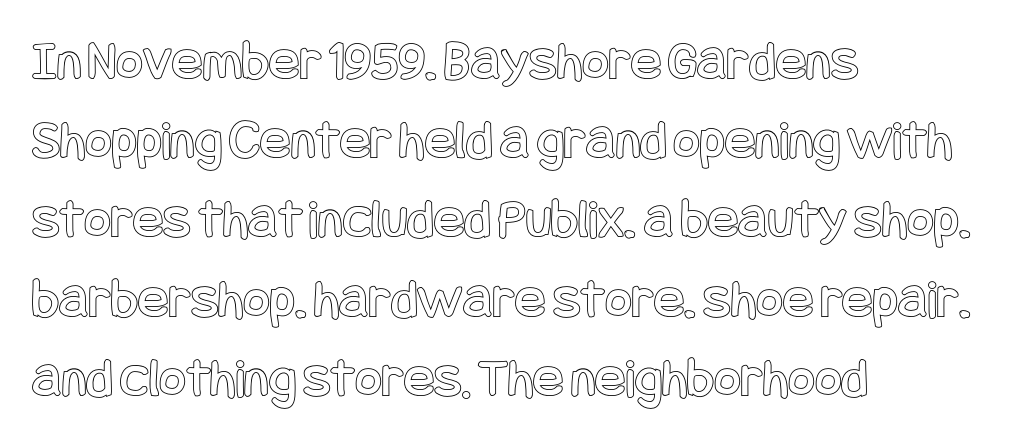
Q: Is the text italic (slanted)? A: No, it is upright.
Q: Is the text underlined? A: No.
Q: How is the paragraph aligned? A: Left-aligned.
Q: Is the spacing between letters normal or unusually wide? A: Normal.
Q: Is the spacing between lines tight, normal or loose? A: Normal.
Q: Width (condensed, normal, or wide)? A: Condensed.
Q: x-height? A: Large.
